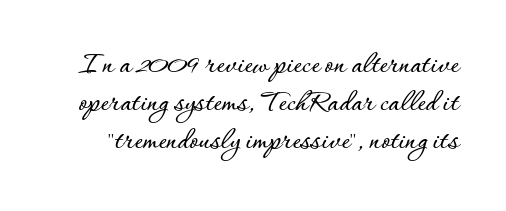
The image shows 31 px text type; set line spacing 1.23x, normal letter spacing, not underlined; low stroke contrast and a small x-height.
